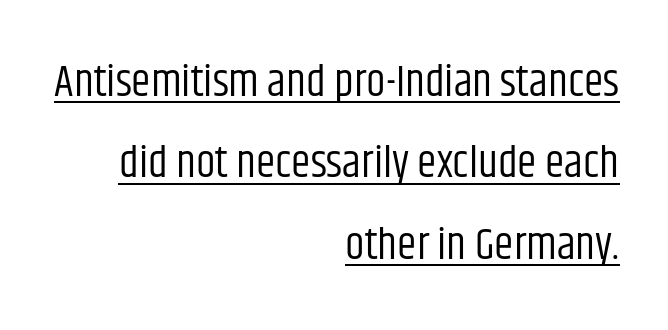
Spacing between characters is what you'd get straight out of the box. The rendered words wear a rule along their underside. All the whitespace from short lines collects on the left. Spacing verdict: proportional, widths tailored to each character. Nothing sits at the stroke ends, so this counts as sans-serif. Posture: vertical.
